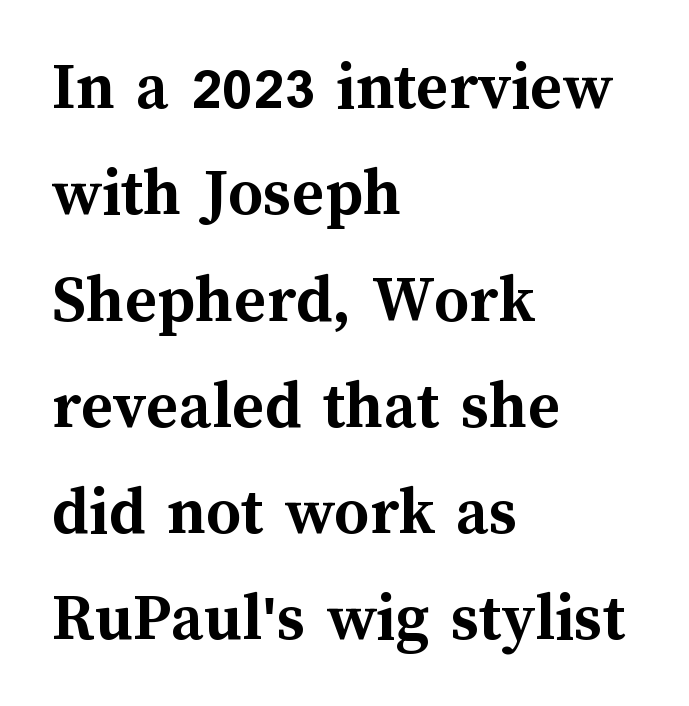
The passage is arranged the way most books set body copy — flush left. You could not count columns in this text — the font is proportionally spaced. This sample keeps an unexceptional amount of space between lines. The passage shown is not underscored anywhere. Vertical strokes here are truly vertical.
